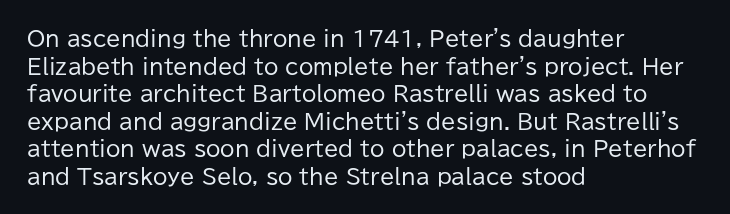
Teacher's note: observe the even left margin — that is flush-left alignment. The line texture is even and compact thanks to regular tracking. The lettering stays uniformly vertical, giving the passage a roman look. The baseline area is clear.
